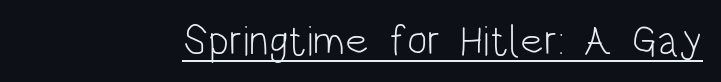
The image shows 43 px light, condensed sans-serif type, upright; set normal letter spacing, underlined; low stroke contrast and a large x-height.
